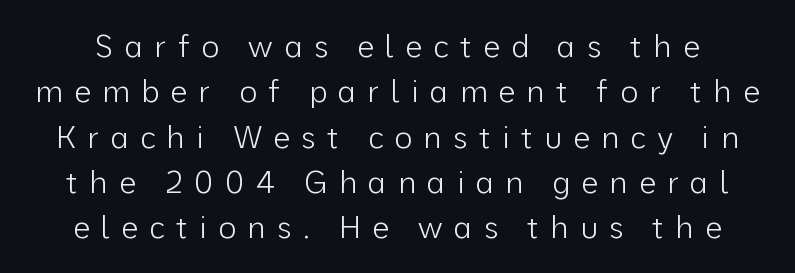
Q: Is the text bold? A: No.
Q: Is the text italic (slanted)? A: No, it is upright.
Q: Is the typeface a serif or a sans-serif typeface? A: Sans-serif.
Q: Is the text underlined? A: No.
Q: Is the spacing between letters normal or unusually wide? A: Unusually wide.
Q: Is the spacing between lines tight, normal or loose? A: Normal.
Q: Width (condensed, normal, or wide)? A: Normal.
Q: Stroke contrast? A: Low.
Q: x-height? A: Medium.
Q: Monospaced? A: No.
